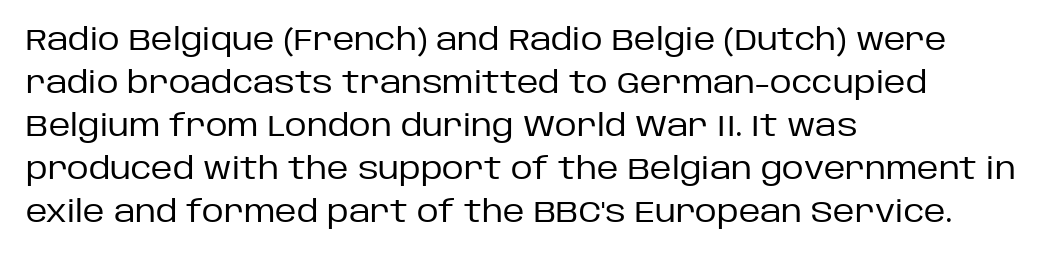
Is the stroke heavy? The answer is a plain regular-or-lighter. Glance below the letters and you will spot only blank space. Tall strokes in this sample are plumb rather than angled. The lines in this sample share a left origin and differ only in where they stop. The glyphs in this specimen are sans serif. If you measured baseline to baseline, you'd find a middling distance.
